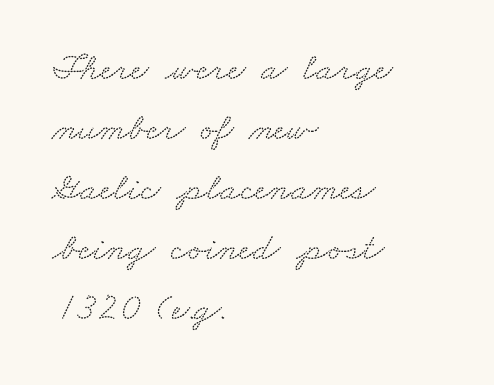
{"serif": "yes", "width": "wide", "stroke_contrast": "low", "x_height": "small", "monospaced": "no", "underline": "no", "align": "left", "line_spacing": "normal", "line_spacing_ratio": 1.54, "letter_spacing": "normal", "letter_spacing_em": 0.0, "glyph_px": 39}
